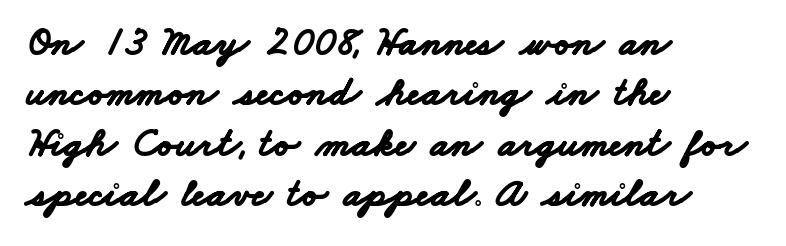
The passage is arranged the way most books set body copy — flush left. No extra tracking has been applied to these lines. The face used here is proportionally spaced, like ordinary book or web type. Check the space under the baseline: it is left empty. The passage shown is emphatically bold. Regarding serifs, this sample does without them.
